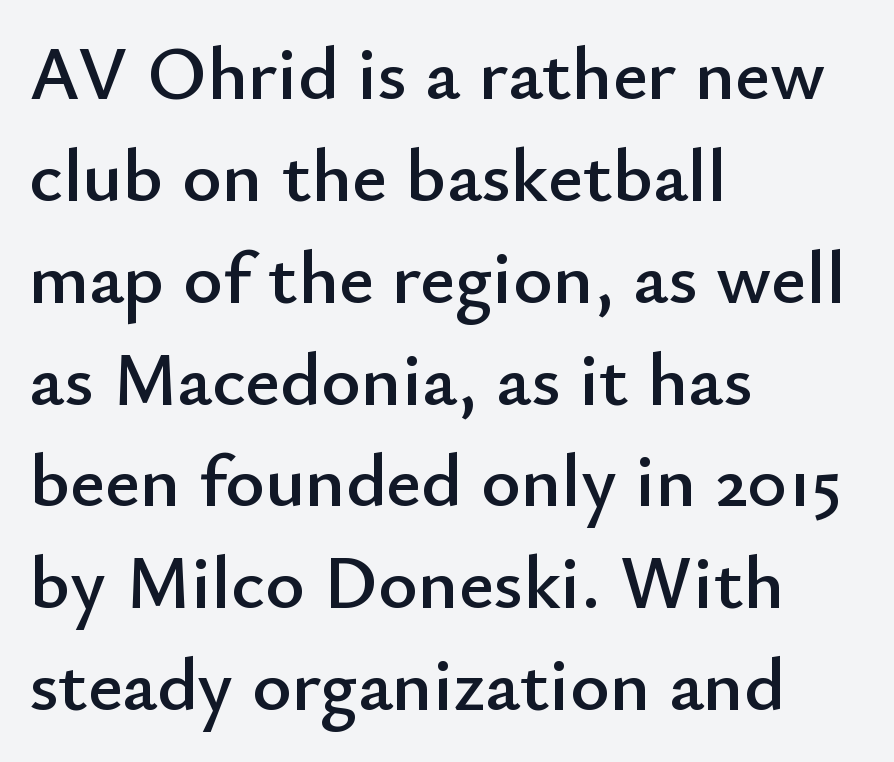
Descender tails drop into unmarked territory. Regular leading. Unlike a traditional serif, this face leaves its strokes unadorned. The letters stand upright; this is a roman face. Does the copy run flush right? No — it runs flush left. You could not count columns in this text — the font is proportionally spaced.
